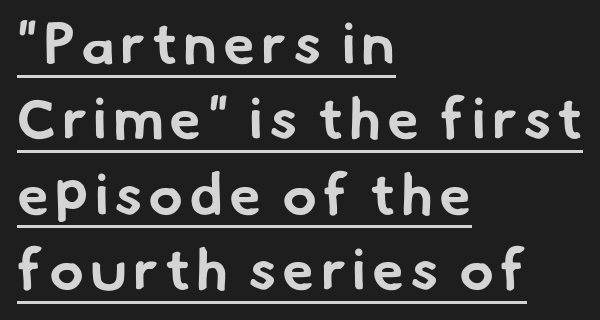
Q: Is the text bold? A: Yes.
Q: Is the typeface a serif or a sans-serif typeface? A: Sans-serif.
Q: Is the text underlined? A: Yes.
Q: How is the paragraph aligned? A: Left-aligned.
Q: Is the spacing between lines tight, normal or loose? A: Normal.
Q: Width (condensed, normal, or wide)? A: Normal.
Q: Stroke contrast? A: Low.
Q: x-height? A: Small.
Q: Monospaced? A: No.
